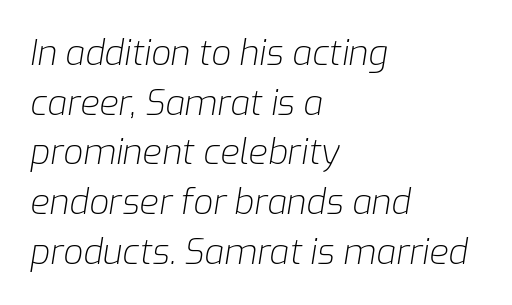
No word sits above an underline. On a weight scale, this lands at 450 or below. The setting favours the left margin, as ordinary paragraphs usually do. The rendering applies a slant to the glyphs. You could call the tracking neutral — neither tight nor loose. In terms of leading, this rendering sits right in the middle.
